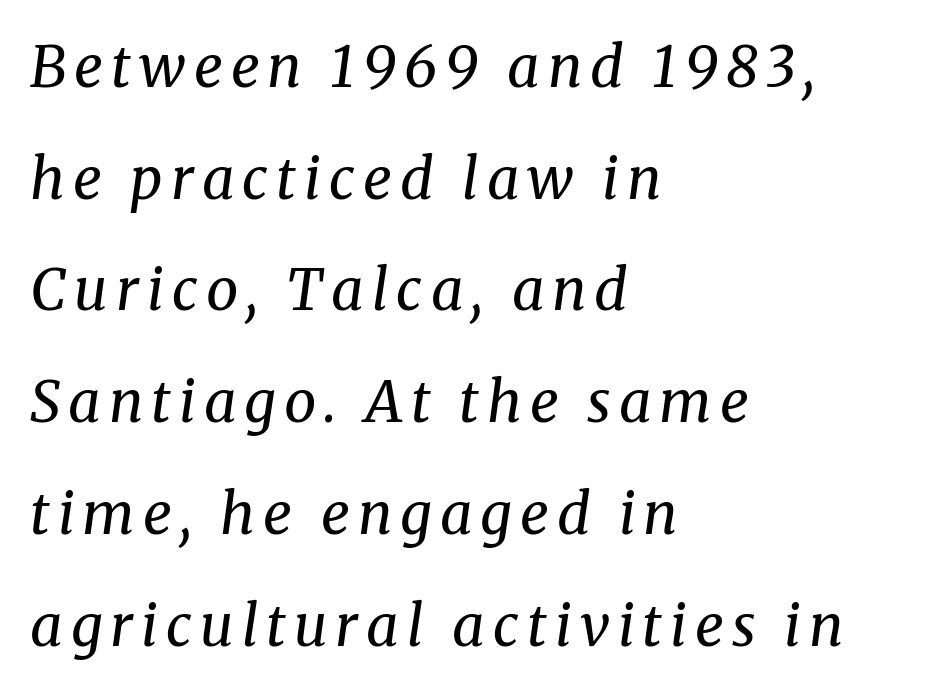
The image shows 57 px regular-weight serif type, italic (leaning right); set left-aligned, loose line spacing (1.96x), not underlined; medium stroke contrast and a medium x-height.
